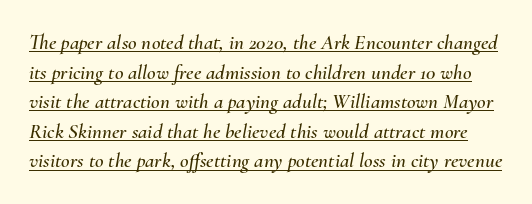
Q: Is the text italic (slanted)? A: Yes, it leans right by about 10 degrees.
Q: Is the text underlined? A: Yes.
Q: Is the spacing between letters normal or unusually wide? A: Normal.
Q: Is the spacing between lines tight, normal or loose? A: Normal.
